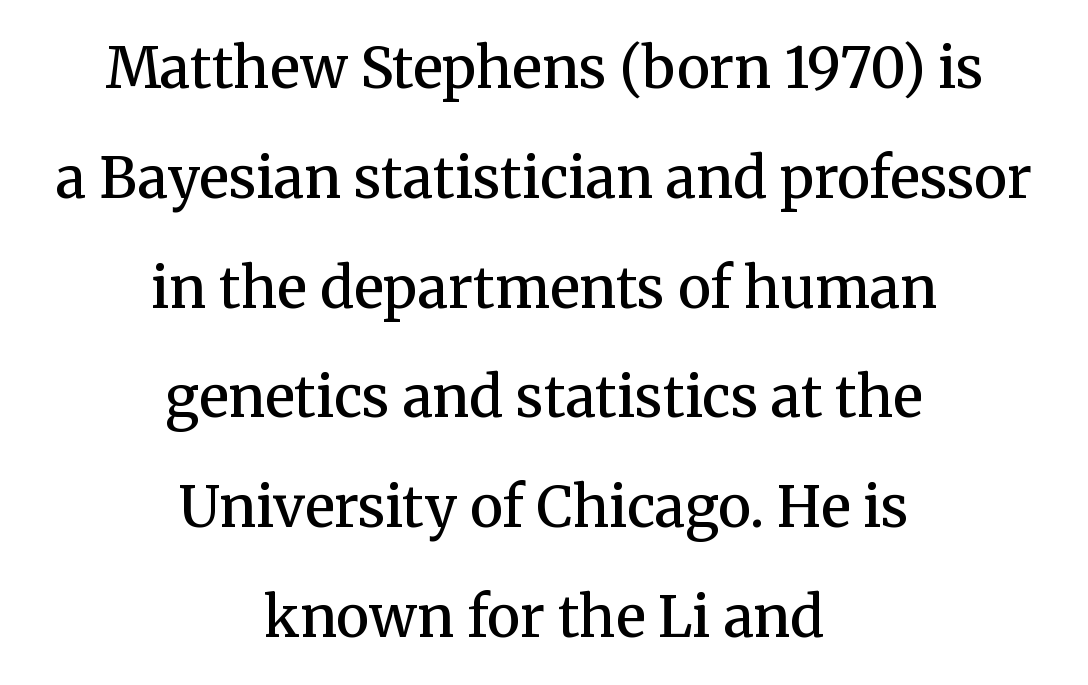
{"serif": "yes", "italic": "no", "bold": "semi", "weight": "semibold", "width": "normal", "stroke_contrast": "medium", "x_height": "medium", "monospaced": "no", "underline": "no", "align": "center", "line_spacing": "loose", "line_spacing_ratio": 1.96, "letter_spacing": "normal", "letter_spacing_em": 0.0, "glyph_px": 56}
